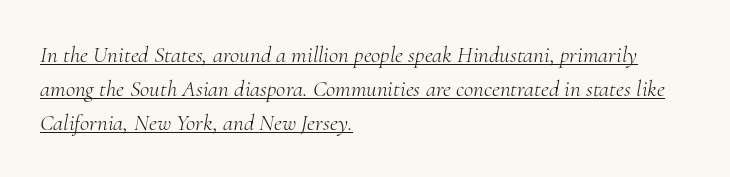
The image shows 23 px text type, italic (leaning right); set left-aligned, normal line spacing (1.47x), normal letter spacing, underlined.
